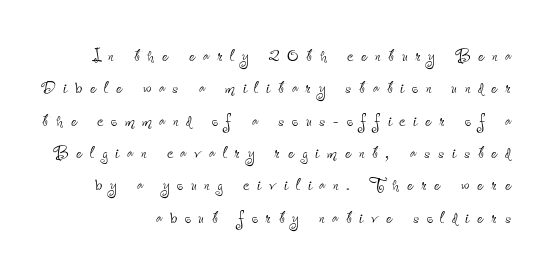
Q: Is the text bold? A: No.
Q: Is the text italic (slanted)? A: Yes.
Q: Is the text underlined? A: No.
Q: How is the paragraph aligned? A: Right-aligned.
Q: Is the spacing between letters normal or unusually wide? A: Unusually wide.
Q: Is the spacing between lines tight, normal or loose? A: Normal.
